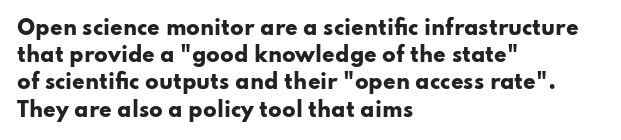
The image shows 20 px bold type, upright; set left-aligned, normal line spacing (1.36x), normal letter spacing, not underlined.
